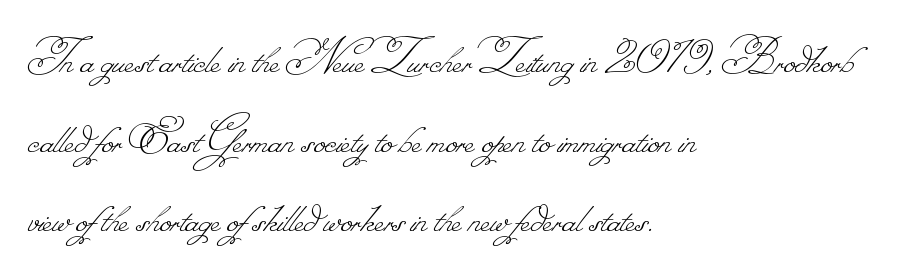
Descenders hang freely into open space. Visually the block forms a straight wall on the left and a jagged coastline on the right. One glance says typical: line gaps are just what's usual. Unbolded letterforms with no extra heft. Varying glyph widths throughout — classic text-font behaviour. Glyph-to-glyph distance matches everyday printed text.
